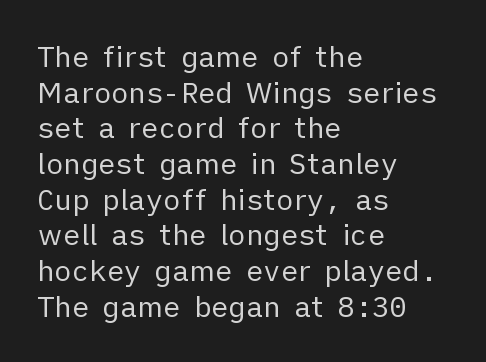
The image shows 29 px regular-weight sans-serif type, upright; set left-aligned, line spacing 1.23x, normal letter spacing, not underlined; low stroke contrast and a medium x-height.
